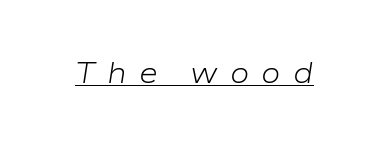
{"italic": "yes", "lean": "right", "slant_degrees": 9, "bold": "no", "weight": "light", "width": "wide", "stroke_contrast": "low", "x_height": "medium", "monospaced": "no", "underline": "yes", "letter_spacing": "wide", "letter_spacing_em": 0.41, "glyph_px": 29}
